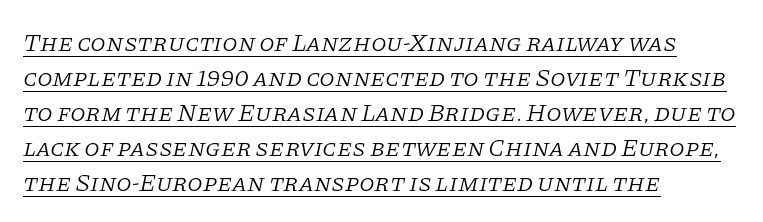
Q: Is the text bold? A: No.
Q: Is the text italic (slanted)? A: Yes, it leans right by about 11 degrees.
Q: Is the text underlined? A: Yes.
Q: How is the paragraph aligned? A: Left-aligned.
Q: Is the spacing between letters normal or unusually wide? A: Normal.
Q: Is the spacing between lines tight, normal or loose? A: Normal.
